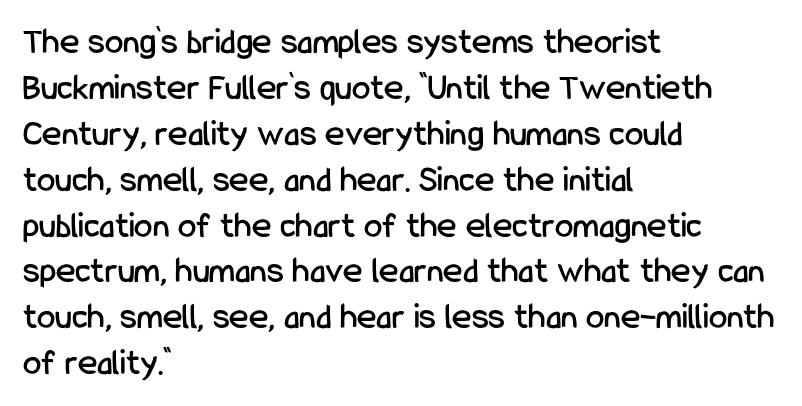
The passage shown is typeset with a sans-serif family. Spacing verdict: proportional, widths tailored to each character. Rule under the text: the space is simply empty. The type sits square on the baseline with zero lean.
